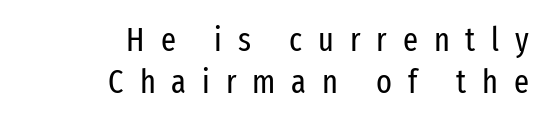
{"serif": "no", "italic": "no", "bold": "no", "weight": "regular", "width": "condensed", "stroke_contrast": "low", "x_height": "medium", "monospaced": "no", "underline": "no", "align": "right", "line_spacing": "normal", "line_spacing_ratio": 1.27, "letter_spacing": "wide", "letter_spacing_em": 0.48, "glyph_px": 33}
